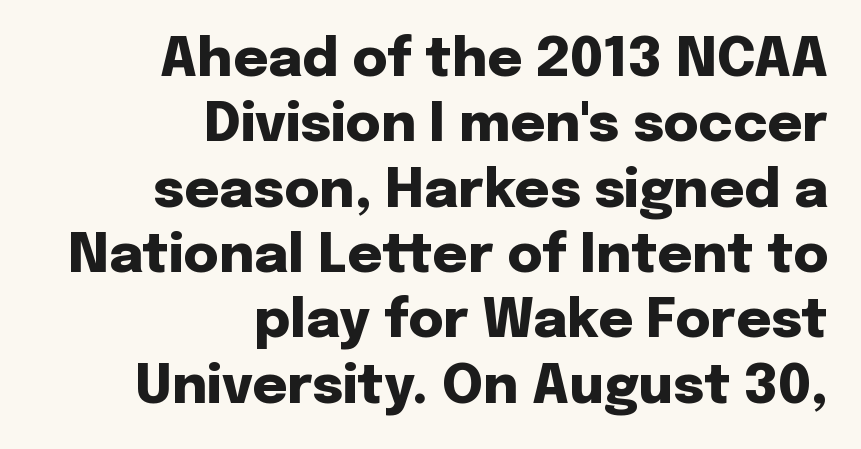
The image shows 54 px heavy sans-serif type, upright; set right-aligned, line spacing 1.21x, normal letter spacing, not underlined; low stroke contrast and a medium x-height.
